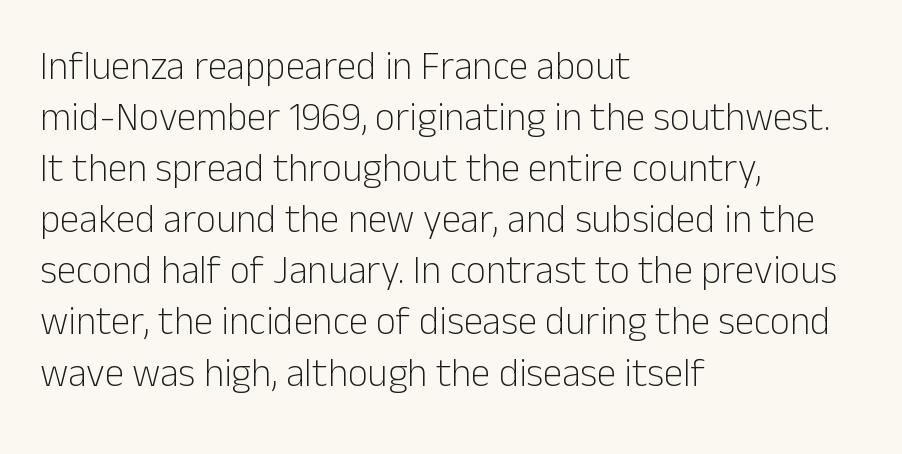
{"serif": "no", "italic": "no", "bold": "no", "weight": "light", "width": "normal", "stroke_contrast": "low", "x_height": "medium", "monospaced": "no", "underline": "no", "align": "left", "line_spacing": "normal", "line_spacing_ratio": 1.31, "letter_spacing": "normal", "letter_spacing_em": 0.0, "glyph_px": 39}
